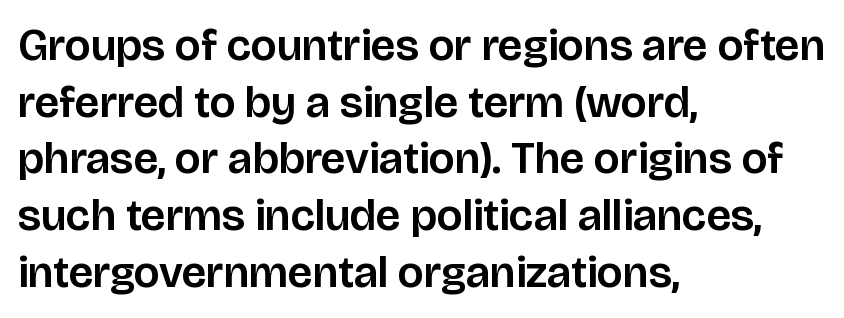
Reading down the column, the eye jumps a familiar distance to each next line. Think of a printed novel: that variable character pitch is what you see here. Inter-character spacing is left at the font's built-in metrics. Is the block centered? No — it sits flush against the left margin. The designer went with a sans here, leaving each stem footless.
